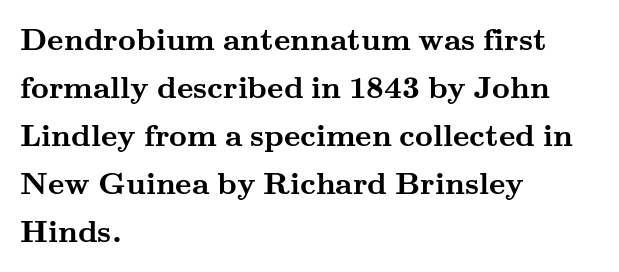
Q: Is the text bold? A: Yes.
Q: Is the text italic (slanted)? A: No, it is upright.
Q: Is the typeface a serif or a sans-serif typeface? A: Serif.
Q: Is the text underlined? A: No.
Q: How is the paragraph aligned? A: Left-aligned.
Q: Is the spacing between letters normal or unusually wide? A: Normal.
Q: Is the spacing between lines tight, normal or loose? A: Normal.
Q: Width (condensed, normal, or wide)? A: Wide.
Q: Stroke contrast? A: Medium.
Q: x-height? A: Small.
Q: Monospaced? A: No.
